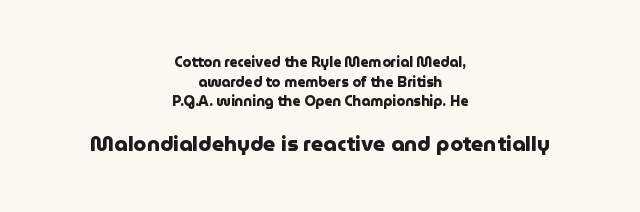
{"italic": "no", "bold": "yes", "underline": "no", "align": "center", "line_spacing": "normal", "line_spacing_ratio": 1.41, "letter_spacing": "normal", "letter_spacing_em": 0.0, "larger_block": "second", "size_ratio": 1.5, "glyph_px": 21}
